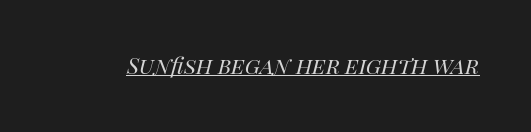
The image shows 27 px text type, italic (leaning right); set normal letter spacing, underlined.
